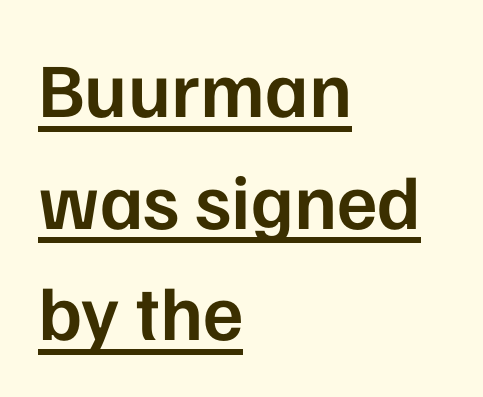
What kind of face is this? One without serifs — a sans. Observe the ordinary spacing: letters are neighbours, not strangers. A typesetter would call this proportional, since set widths differ per character. The typography opts for an upright posture over an oblique one. The font is running at a semibold setting, under full bold.
